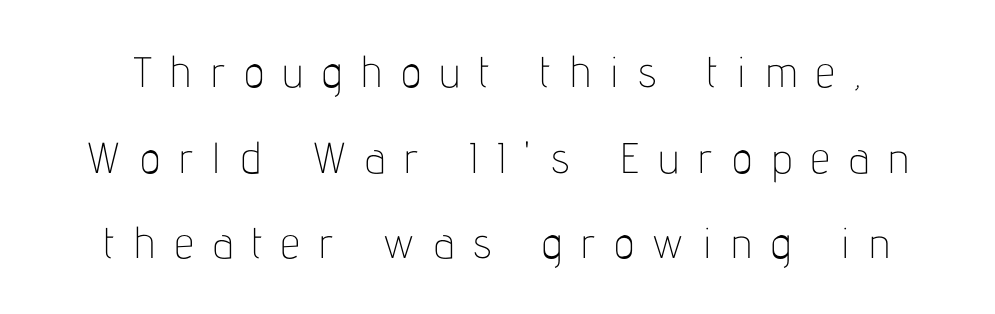
{"serif": "no", "italic": "no", "bold": "no", "weight": "thin", "width": "condensed", "stroke_contrast": "low", "x_height": "medium", "monospaced": "no", "underline": "no", "line_spacing": "loose", "line_spacing_ratio": 1.99, "letter_spacing": "wide", "letter_spacing_em": 0.45, "glyph_px": 43}
